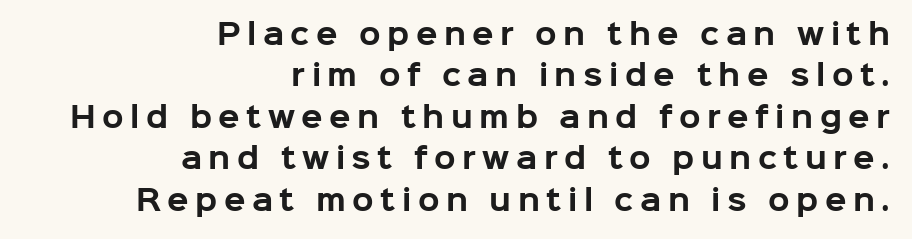
The image shows 28 px bold sans-serif type, upright; set right-aligned, normal line spacing (1.48x), unusually wide letter spacing (+0.23 em), not underlined; low stroke contrast and a medium x-height.
